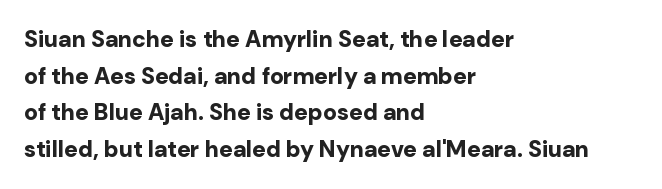
The image shows 23 px bold type, upright; set left-aligned, normal line spacing (1.59x), normal letter spacing, not underlined.
